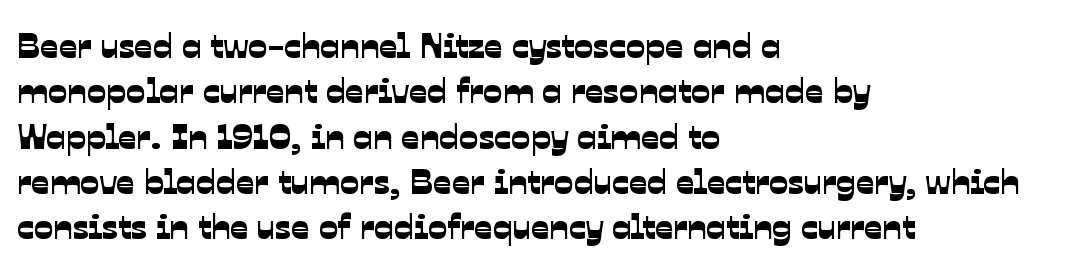
The image shows 36 px sans-serif type; set left-aligned, normal line spacing (1.26x), normal letter spacing, not underlined; low stroke contrast and a medium x-height.
